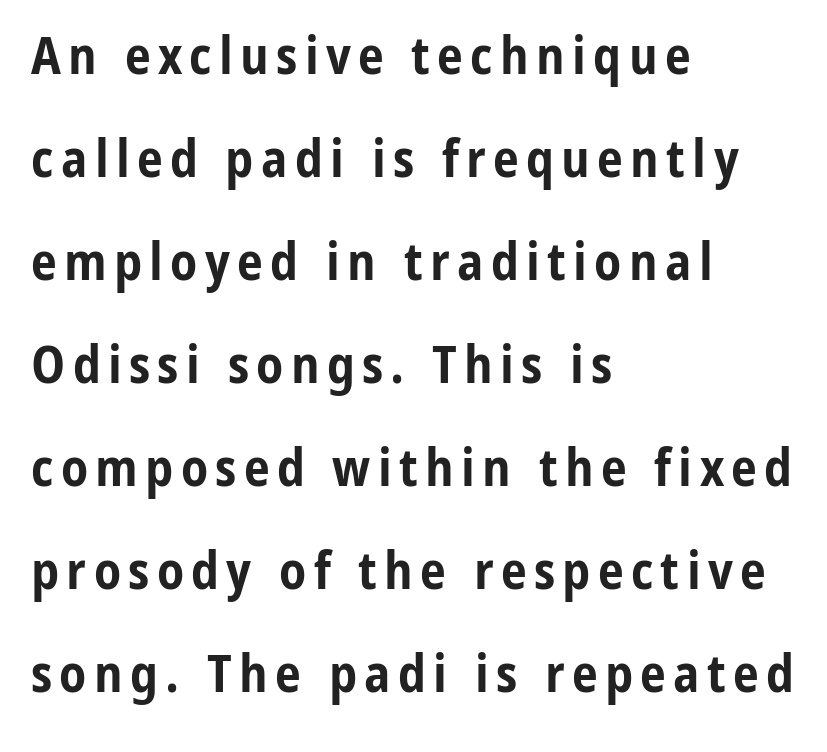
The image shows 52 px bold, condensed sans-serif type, upright; set left-aligned, loose line spacing (1.98x), not underlined; low stroke contrast and a medium x-height.
